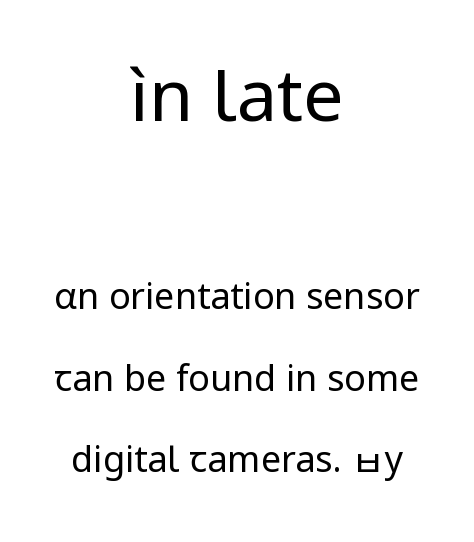
The image shows 72 px regular-weight sans-serif type, upright; set centered, loose line spacing (2.27x), normal letter spacing, not underlined; the first (top) block is 2.0x larger; low stroke contrast and a medium x-height.
